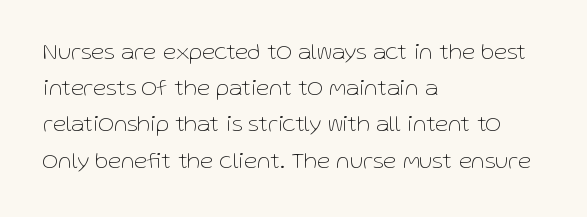
Default kerning and tracking; the words read as compact shapes. Tall strokes in this sample are plumb rather than angled. This rendering uses left alignment, leaving the right contour irregular. Students, observe: this is what conventionally led text looks like. Each stroke keeps to a modest, everyday thickness or less. Honestly, there is no underline to notice here at all.
